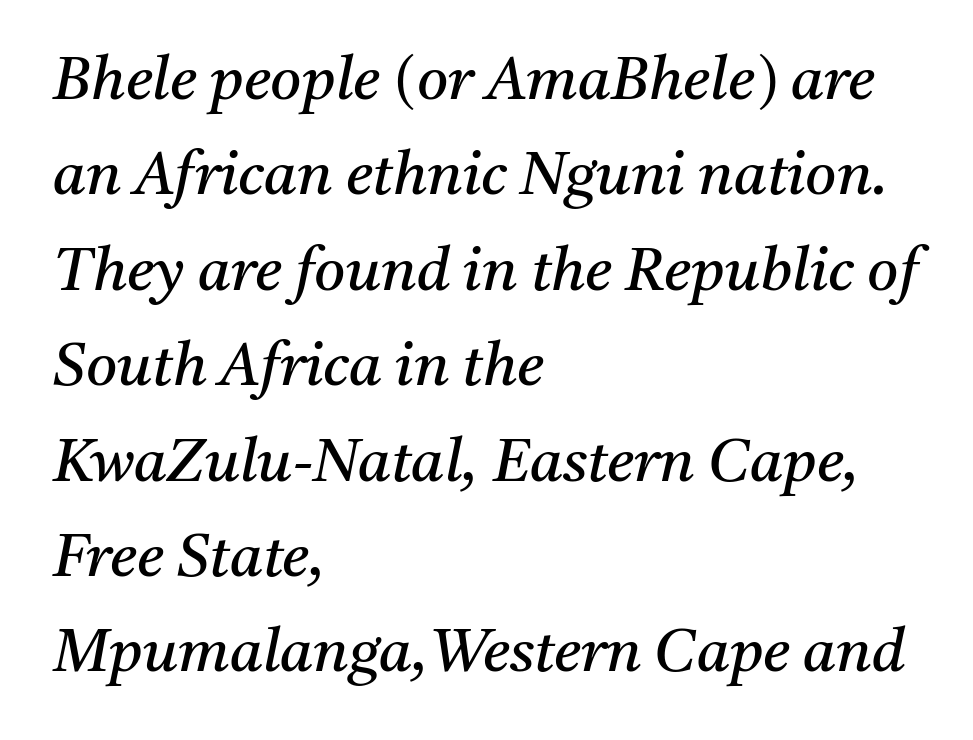
The image shows 60 px regular-weight serif type, italic (leaning right); set left-aligned, normal line spacing (1.59x), normal letter spacing, not underlined; medium stroke contrast and a medium x-height.
